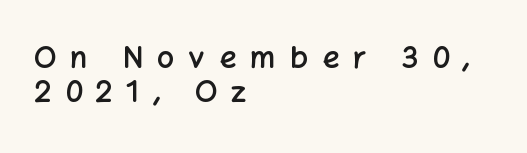
Each letter keeps its own natural width here, so spacing adapts to shape. It's the straight-up-and-down kind of type. Look at the stroke-to-counter ratio: somewhat heavy, a semibold. Unlike a traditional serif, this face leaves its strokes unadorned.
